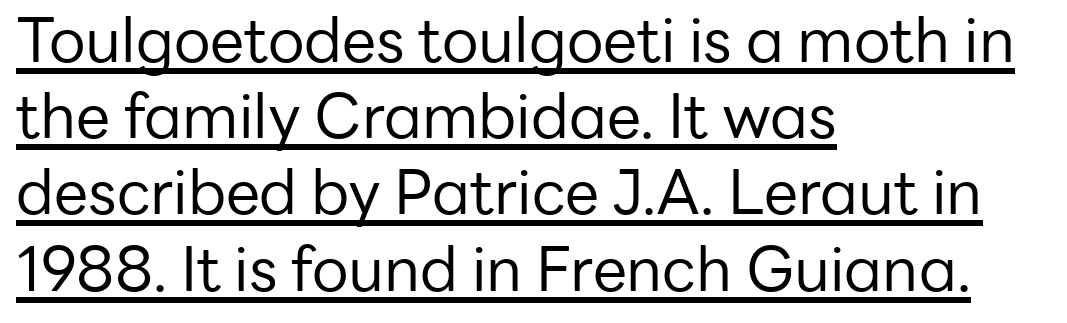
Standard letterfit; no display-style spreading of the glyphs. Do the letters lean? They stand straight. Classification — sans serif. Has an underline been added? It has. This sample has the flowing, uneven cadence of proportional lettering. The font sits on the lighter half of the weight spectrum, regular included.
